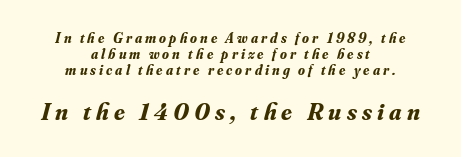
The image shows 24 px bold type, italic (leaning right); set centered, tight line spacing (1.14x), unusually wide letter spacing (+0.22 em), not underlined; the second (bottom) block is 1.71x larger.
